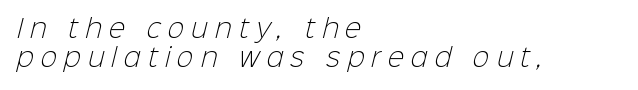
{"bold": "no", "underline": "no", "align": "left", "line_spacing_ratio": 1.17, "letter_spacing": "wide", "letter_spacing_em": 0.28, "glyph_px": 25}
